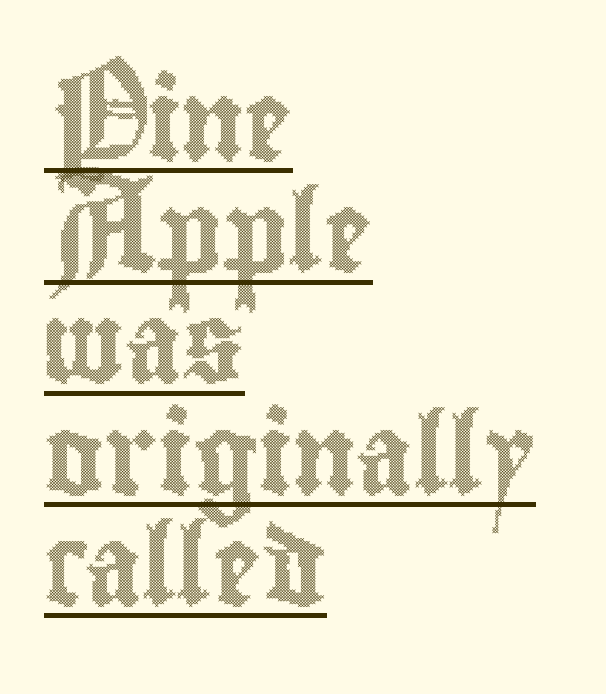
Q: Is the text italic (slanted)? A: No, it is upright.
Q: Is the text underlined? A: Yes.
Q: How is the paragraph aligned? A: Left-aligned.
Q: Is the spacing between letters normal or unusually wide? A: Normal.
Q: Is the spacing between lines tight, normal or loose? A: Normal.
Q: Width (condensed, normal, or wide)? A: Condensed.
Q: x-height? A: Small.
Q: Monospaced? A: No.
